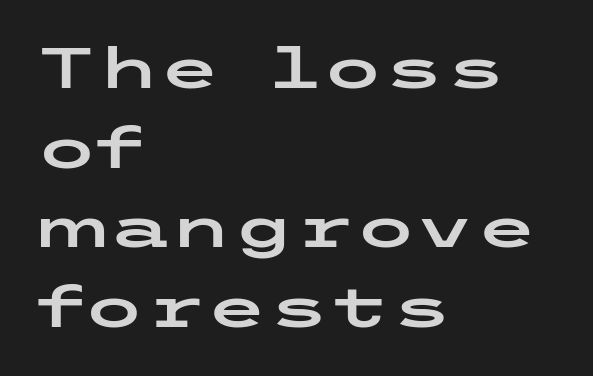
{"serif": "no", "italic": "no", "width": "wide", "stroke_contrast": "low", "x_height": "medium", "underline": "no", "align": "left", "line_spacing": "normal", "line_spacing_ratio": 1.42, "letter_spacing": "normal", "letter_spacing_em": 0.0, "glyph_px": 56}
